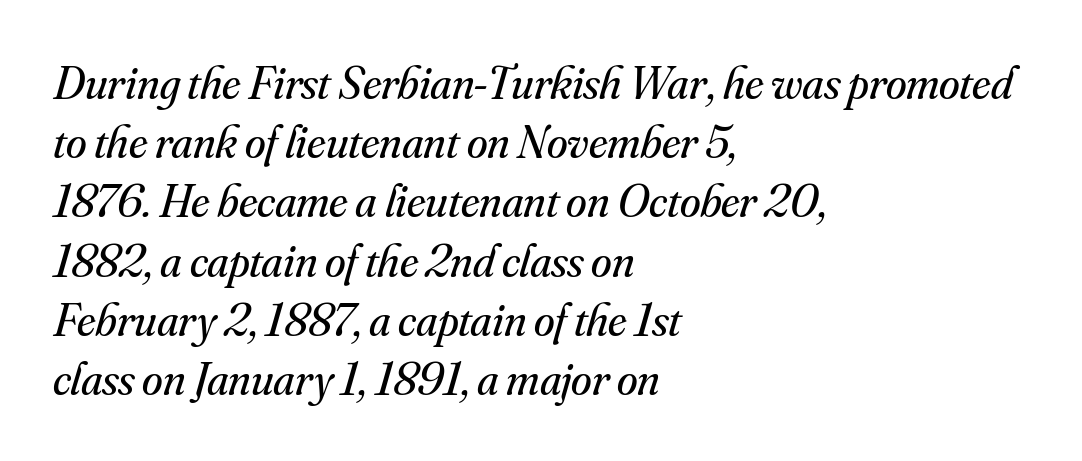
The image shows 47 px regular-weight serif type, italic (leaning right); set left-aligned, normal line spacing (1.26x), normal letter spacing, not underlined; medium stroke contrast and a small x-height.
